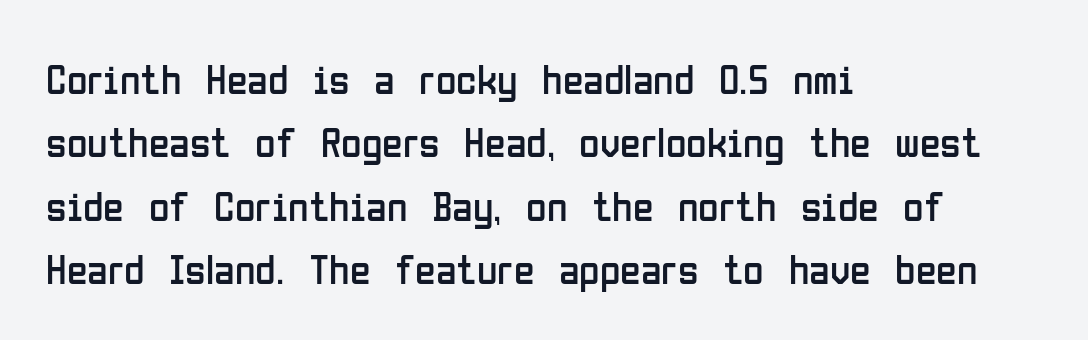
{"serif": "no", "italic": "no", "bold": "no", "weight": "regular", "width": "condensed", "stroke_contrast": "low", "x_height": "medium", "monospaced": "no", "underline": "no", "align": "left", "line_spacing": "normal", "line_spacing_ratio": 1.51, "letter_spacing": "normal", "letter_spacing_em": 0.0, "glyph_px": 42}
